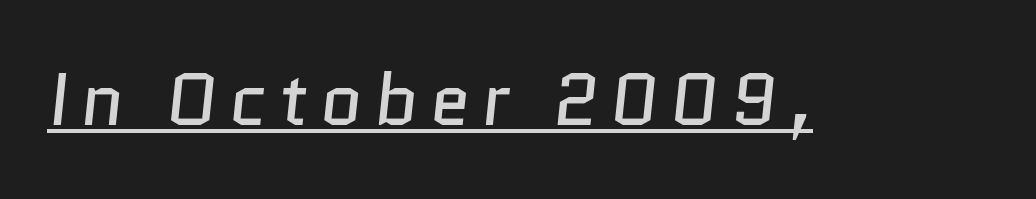
The image shows 73 px regular-weight sans-serif type; set underlined; low stroke contrast and a medium x-height.
